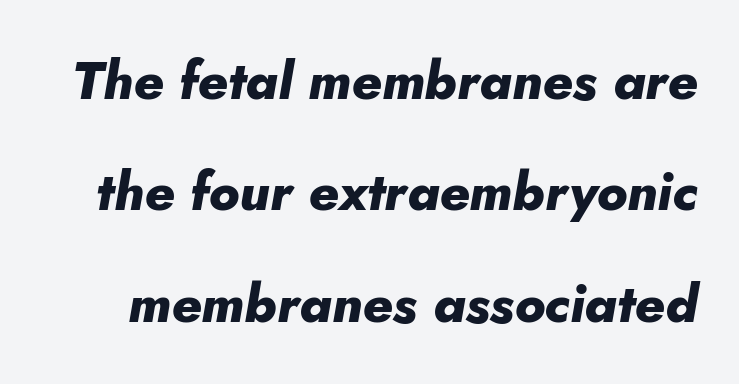
Successive baselines arrive slowly, with a big drop between each. If you drew a line through each stem, it would be angled. This sample has the flowing, uneven cadence of proportional lettering. Standard letterfit; no display-style spreading of the glyphs.
